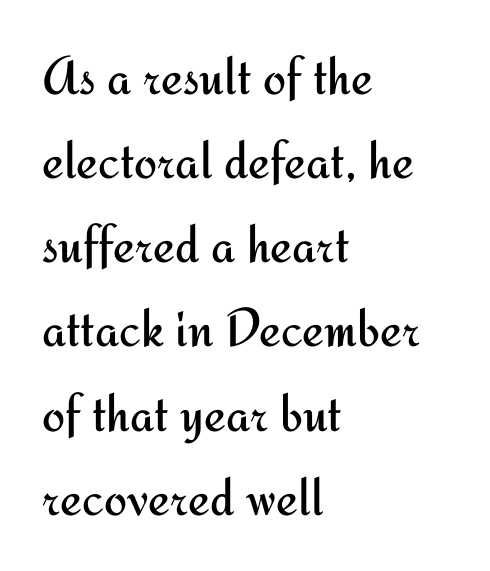
Lines of text with bare space underneath. Is there much room between lines? A standard amount, neither cramped nor airy. The rendering shows plain stroke endings on the letterforms — a sans-serif design. Spacing verdict: proportional, widths tailored to each character. Reading down the block, your eye returns to a fixed left position each line.
